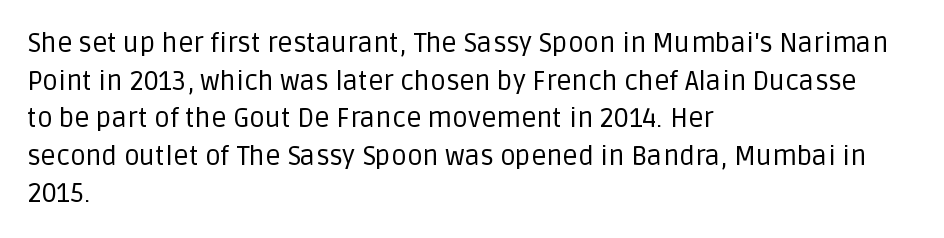
The image shows 27 px text type, upright; set left-aligned, normal line spacing (1.39x), normal letter spacing, not underlined.
